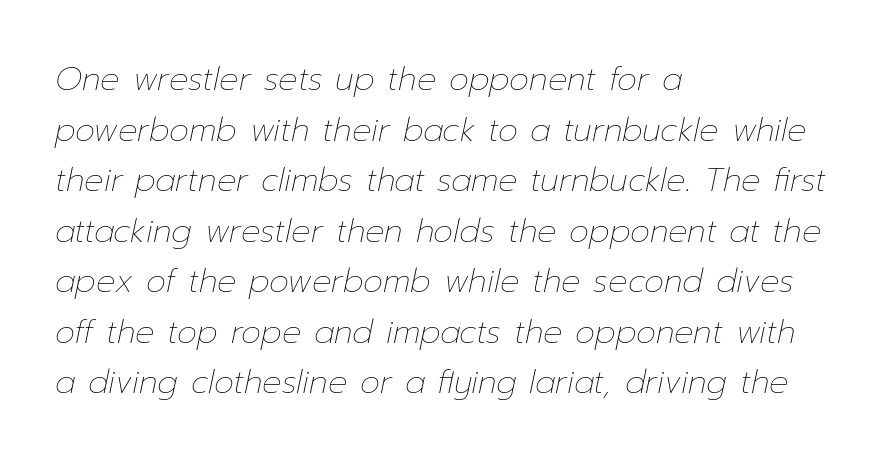
The image shows 32 px thin type, italic (leaning right); set left-aligned, normal line spacing (1.58x), normal letter spacing, not underlined; low stroke contrast and a medium x-height.
